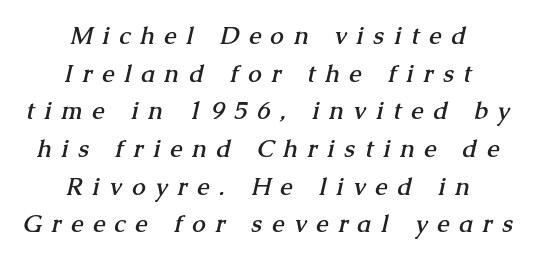
The rendering uses a bold face; every stroke is thick and dark. The tracking reads as deliberately expanded to a designer's eye. The lines are quadded center. A clean baseline with only descenders dipping below it. What's the leading like? Ordinary, nothing unusual.
